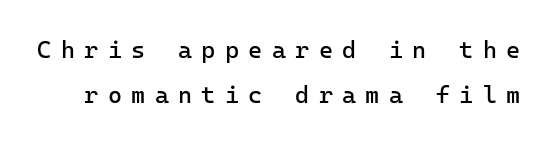
The specimen reads as upright at a glance. No extra ink here — the face is not bold. Each word looks stretched out because of the extra space between its letters. The glyphs are unaccompanied by any horizontal stroke below them.
